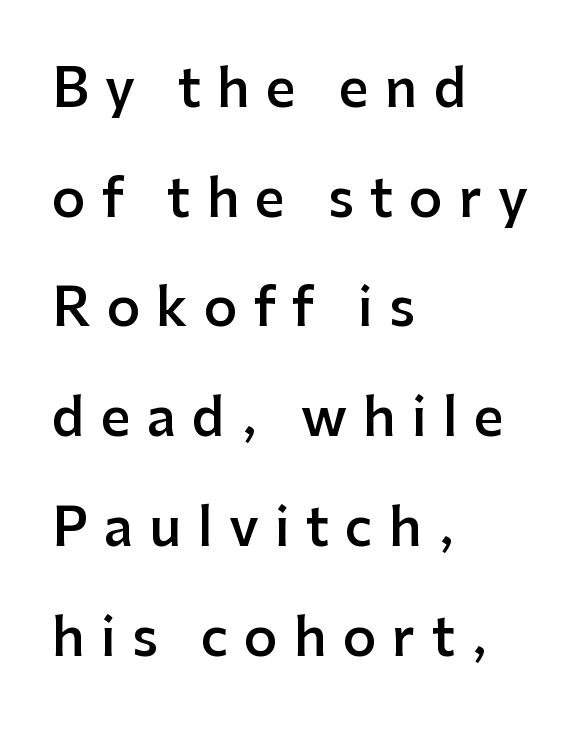
The space beneath each line is pristine and unruled. A typesetter would mark this as roman, not italic. Here the designer chose a conventional face with non-uniform glyph widths. The letters carry no serifs — their stems end cleanly without finishing strokes.
